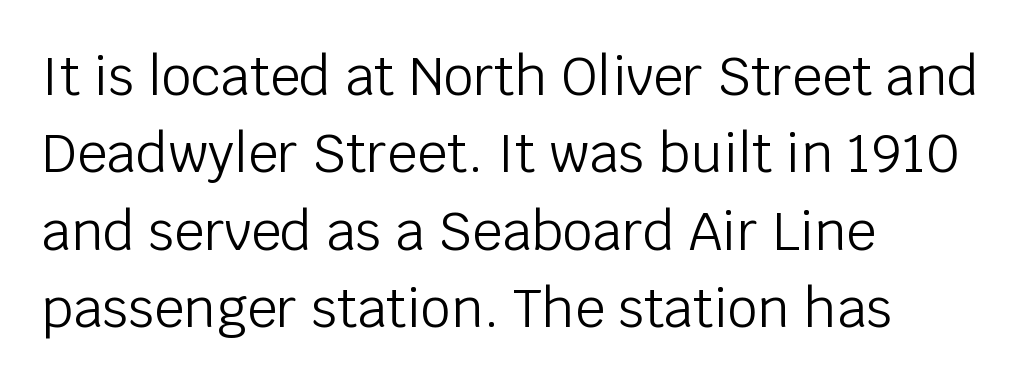
Q: Is the text bold? A: No.
Q: Is the text italic (slanted)? A: No, it is upright.
Q: Is the typeface a serif or a sans-serif typeface? A: Sans-serif.
Q: Is the text underlined? A: No.
Q: How is the paragraph aligned? A: Left-aligned.
Q: Is the spacing between letters normal or unusually wide? A: Normal.
Q: Is the spacing between lines tight, normal or loose? A: Normal.
Q: Width (condensed, normal, or wide)? A: Normal.
Q: Stroke contrast? A: Low.
Q: x-height? A: Large.
Q: Monospaced? A: No.
